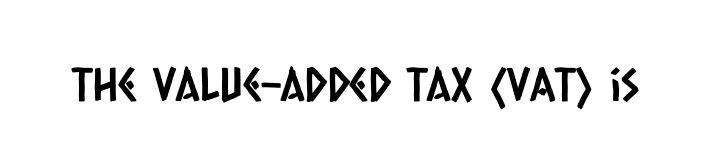
The image shows 46 px condensed sans-serif type; set normal letter spacing, not underlined; low stroke contrast and a large x-height.
